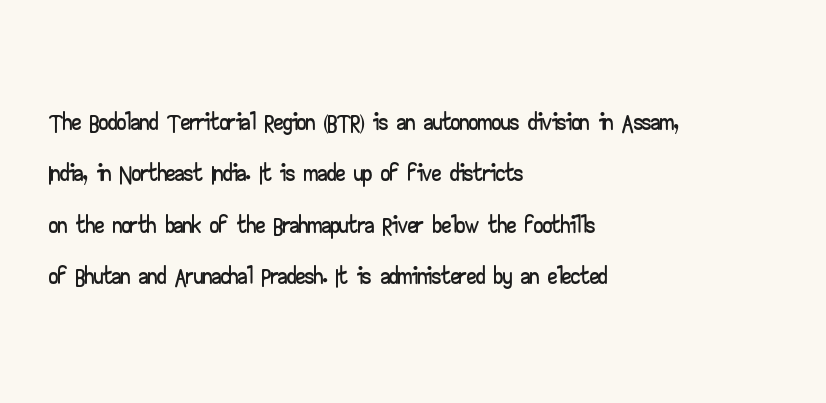
{"serif": "no", "italic": "no", "width": "wide", "stroke_contrast": "low", "x_height": "small", "monospaced": "no", "underline": "no", "align": "left", "line_spacing": "normal", "line_spacing_ratio": 1.39, "letter_spacing": "normal", "letter_spacing_em": 0.0, "glyph_px": 37}
